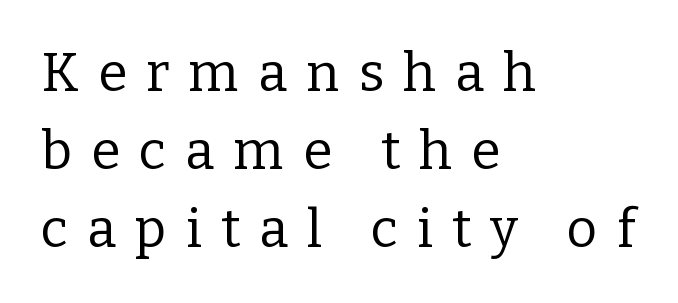
Compared with typical paragraphs, the rows here are spaced about the same. The zone under the glyphs is completely vacant. Stroke thickness stays within the range of a standard reading face or lighter. Every character sits straight up, as roman type does. Each letter keeps its own natural width here, so spacing adapts to shape. Look at the bottom of the vertical strokes: they flare into serifs here.
